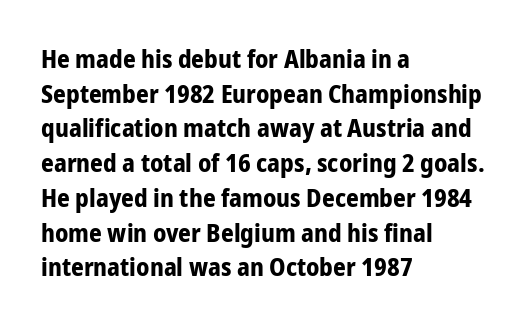
Q: Is the text bold? A: Yes.
Q: Is the text italic (slanted)? A: No, it is upright.
Q: Is the text underlined? A: No.
Q: How is the paragraph aligned? A: Left-aligned.
Q: Is the spacing between letters normal or unusually wide? A: Normal.
Q: Is the spacing between lines tight, normal or loose? A: Normal.
